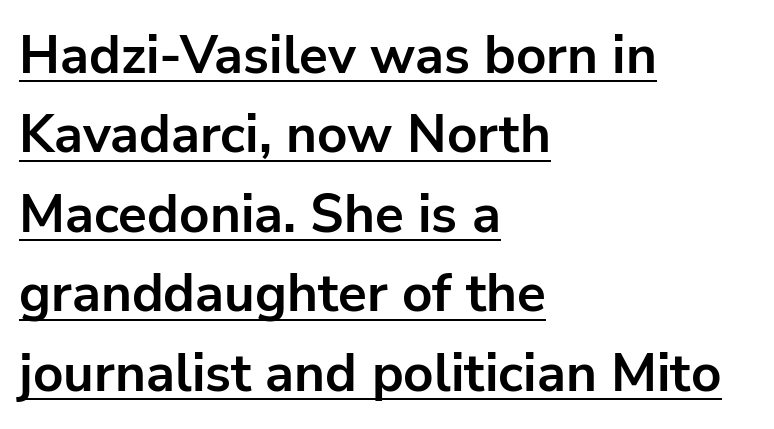
Q: Is the text bold? A: Yes.
Q: Is the text italic (slanted)? A: No, it is upright.
Q: Is the typeface a serif or a sans-serif typeface? A: Sans-serif.
Q: Is the text underlined? A: Yes.
Q: How is the paragraph aligned? A: Left-aligned.
Q: Is the spacing between letters normal or unusually wide? A: Normal.
Q: Is the spacing between lines tight, normal or loose? A: Normal.
Q: Width (condensed, normal, or wide)? A: Normal.
Q: Stroke contrast? A: Low.
Q: x-height? A: Medium.
Q: Monospaced? A: No.
